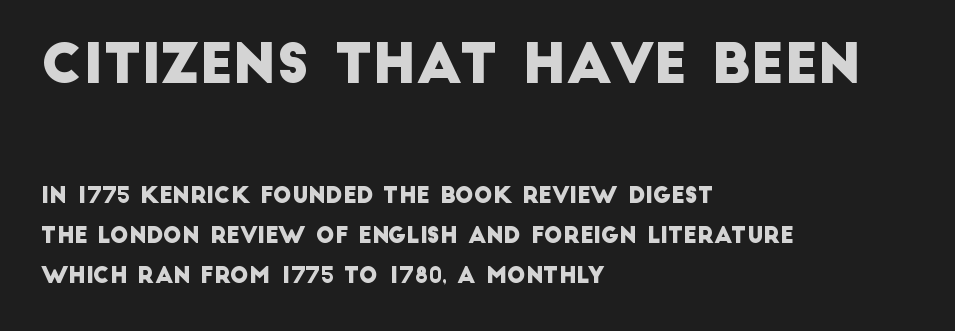
Q: Is the typeface a serif or a sans-serif typeface? A: Sans-serif.
Q: Is the text underlined? A: No.
Q: How is the paragraph aligned? A: Left-aligned.
Q: Is the spacing between letters normal or unusually wide? A: Normal.
Q: Which block of text is set in a larger size, the first (top) or the second (bottom)? A: The first (top) one.
Q: Width (condensed, normal, or wide)? A: Normal.
Q: Stroke contrast? A: Low.
Q: x-height? A: Large.
Q: Monospaced? A: No.
